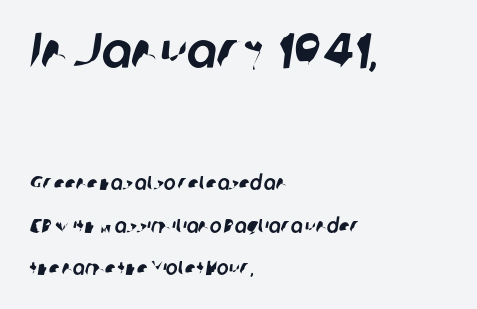
Q: Is the typeface a serif or a sans-serif typeface? A: Sans-serif.
Q: Is the text underlined? A: No.
Q: How is the paragraph aligned? A: Left-aligned.
Q: Is the spacing between letters normal or unusually wide? A: Normal.
Q: Is the spacing between lines tight, normal or loose? A: Loose.
Q: Which block of text is set in a larger size, the first (top) or the second (bottom)? A: The first (top) one.
Q: Width (condensed, normal, or wide)? A: Normal.
Q: Stroke contrast? A: Low.
Q: x-height? A: Medium.
Q: Monospaced? A: No.
